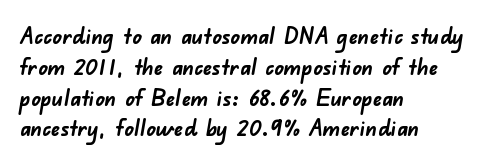
Q: Is the text bold? A: Yes.
Q: Is the text underlined? A: No.
Q: How is the paragraph aligned? A: Left-aligned.
Q: Is the spacing between letters normal or unusually wide? A: Normal.
Q: Is the spacing between lines tight, normal or loose? A: Normal.
